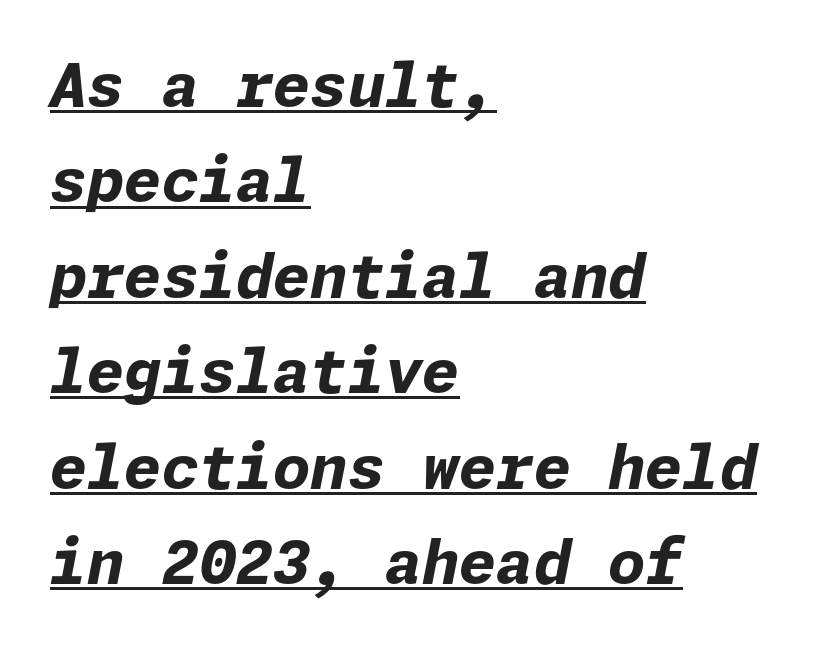
{"italic": "yes", "lean": "right", "slant_degrees": 11, "bold": "yes", "weight": "bold", "width": "normal", "stroke_contrast": "low", "x_height": "medium", "underline": "yes", "align": "left", "line_spacing": "normal", "line_spacing_ratio": 1.59, "letter_spacing": "normal", "letter_spacing_em": 0.0, "glyph_px": 60}
